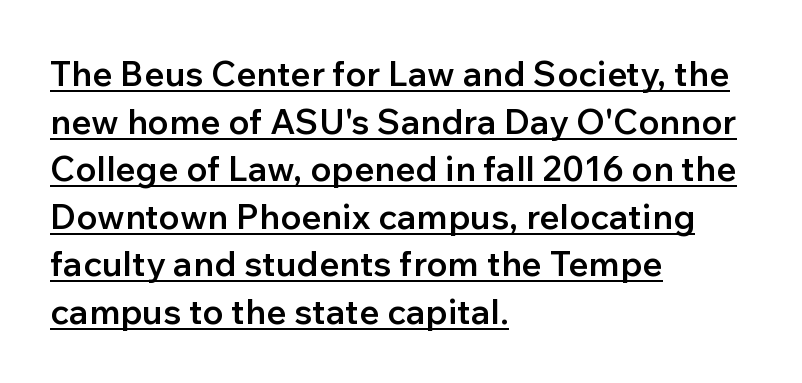
The leading is moderate, giving the passage an even texture. Is there an underline? Yes — a line sits under the letters. Serifs: no, the terminals of the letterforms are clean. The letterforms sit shoulder to shoulder at normal distance. Posture: upright roman. The sample has been set in demibold, a notch under bold.
